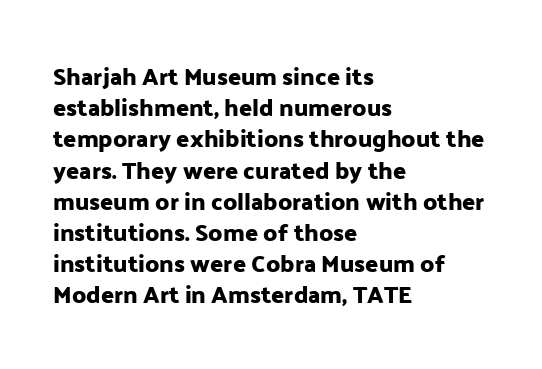
Q: Is the text italic (slanted)? A: No, it is upright.
Q: Is the text underlined? A: No.
Q: How is the paragraph aligned? A: Left-aligned.
Q: Is the spacing between letters normal or unusually wide? A: Normal.
Q: Is the spacing between lines tight, normal or loose? A: Normal.
